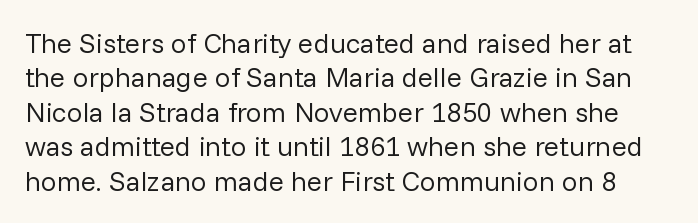
Q: Is the text bold? A: No.
Q: Is the text italic (slanted)? A: No, it is upright.
Q: Is the typeface a serif or a sans-serif typeface? A: Sans-serif.
Q: Is the text underlined? A: No.
Q: Is the spacing between letters normal or unusually wide? A: Normal.
Q: Width (condensed, normal, or wide)? A: Normal.
Q: Stroke contrast? A: Low.
Q: x-height? A: Medium.
Q: Monospaced? A: No.
